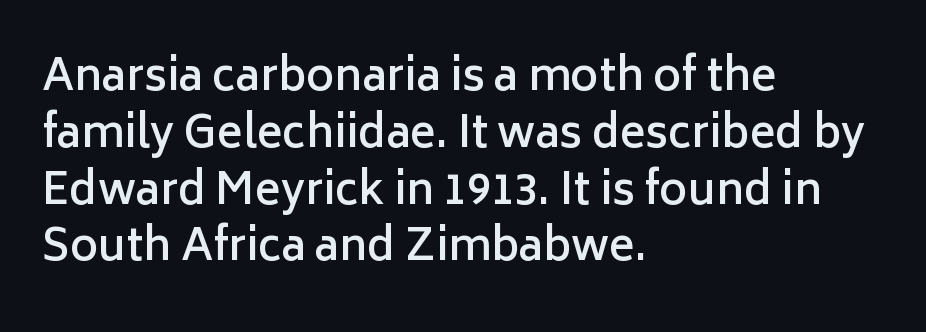
Q: Is the text bold? A: Semi-bold.
Q: Is the text italic (slanted)? A: No, it is upright.
Q: Is the typeface a serif or a sans-serif typeface? A: Sans-serif.
Q: Is the text underlined? A: No.
Q: How is the paragraph aligned? A: Left-aligned.
Q: Is the spacing between letters normal or unusually wide? A: Normal.
Q: Is the spacing between lines tight, normal or loose? A: Normal.
Q: Width (condensed, normal, or wide)? A: Normal.
Q: Stroke contrast? A: Low.
Q: x-height? A: Medium.
Q: Monospaced? A: No.
